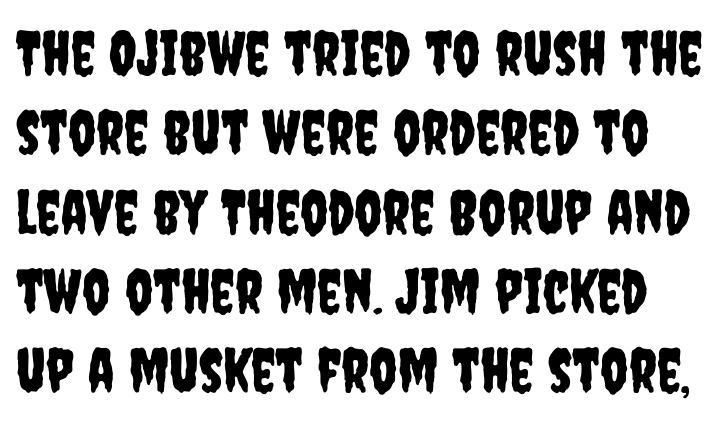
The area under the type is left untouched. Letter spacing: default. Ordinary non-slanted type is in use. The line-height multiplier appears to be the usual default.
